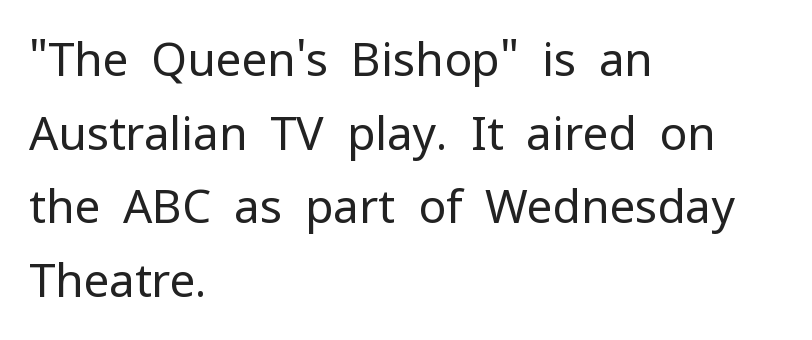
Q: Is the text bold? A: No.
Q: Is the text italic (slanted)? A: No, it is upright.
Q: Is the typeface a serif or a sans-serif typeface? A: Sans-serif.
Q: Is the text underlined? A: No.
Q: How is the paragraph aligned? A: Left-aligned.
Q: Is the spacing between letters normal or unusually wide? A: Normal.
Q: Is the spacing between lines tight, normal or loose? A: Normal.
Q: Width (condensed, normal, or wide)? A: Normal.
Q: Stroke contrast? A: Low.
Q: x-height? A: Medium.
Q: Monospaced? A: No.
